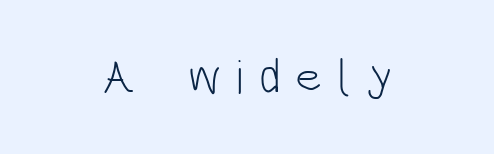
Q: Is the text bold? A: No.
Q: Is the text italic (slanted)? A: No, it is upright.
Q: Is the typeface a serif or a sans-serif typeface? A: Sans-serif.
Q: Is the text underlined? A: No.
Q: How is the paragraph aligned? A: Centered.
Q: Is the spacing between letters normal or unusually wide? A: Unusually wide.
Q: Width (condensed, normal, or wide)? A: Condensed.
Q: Stroke contrast? A: Low.
Q: x-height? A: Large.
Q: Monospaced? A: No.
